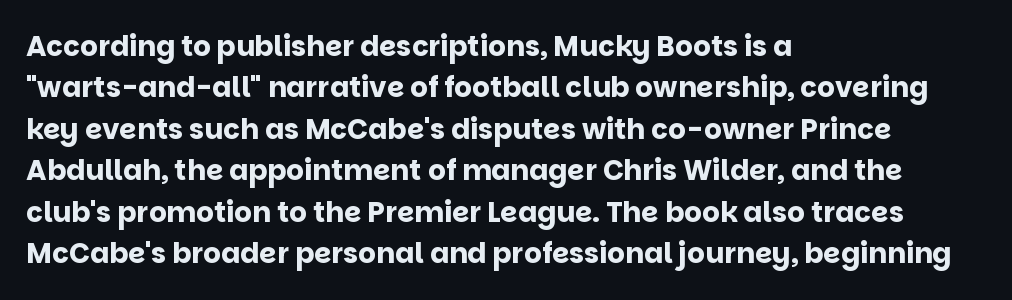
The image shows 28 px bold sans-serif type, upright; set left-aligned, normal line spacing (1.48x), normal letter spacing, not underlined; low stroke contrast and a large x-height.
